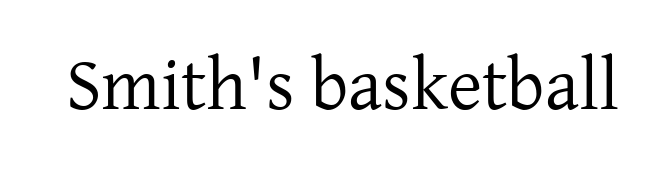
This is roman type, the default non-slanted kind. Examine the stroke ends and you'll spot serifs. Nothing unusual about the tracking: characters are spaced as the font intends. Plain, unruled lines of type. These lines are rendered in a variable-pitch font. Caption: face not bold, strokes unweighted.
